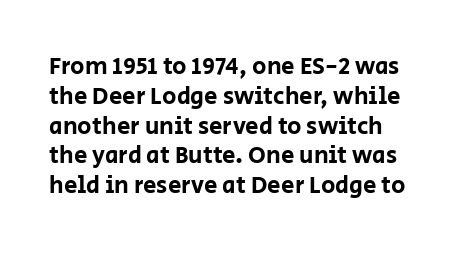
Q: Is the text italic (slanted)? A: No, it is upright.
Q: Is the text underlined? A: No.
Q: How is the paragraph aligned? A: Left-aligned.
Q: Is the spacing between letters normal or unusually wide? A: Normal.
